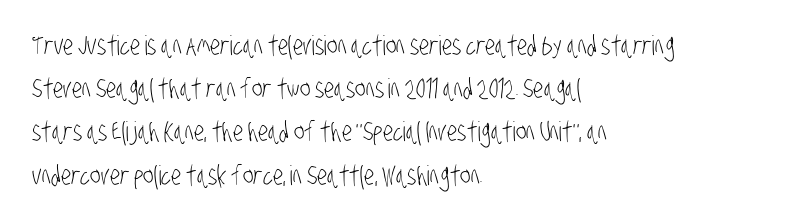
{"bold": "no", "underline": "no", "align": "left", "line_spacing": "normal", "line_spacing_ratio": 1.6, "letter_spacing": "normal", "letter_spacing_em": 0.0, "glyph_px": 27}
